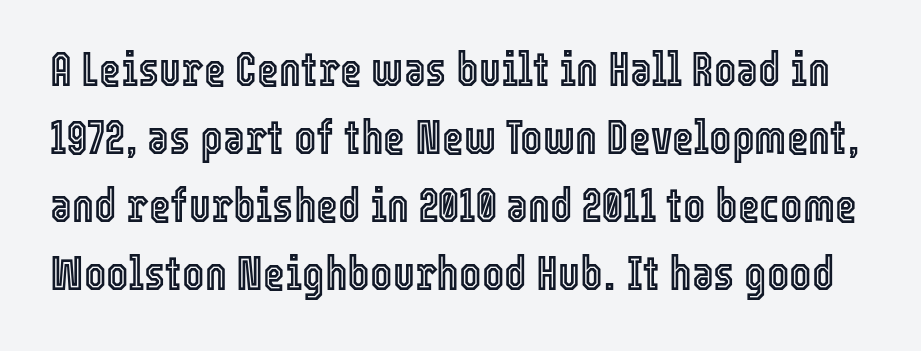
The image shows 47 px condensed type, upright; set normal line spacing (1.45x), normal letter spacing, not underlined; a medium x-height.
